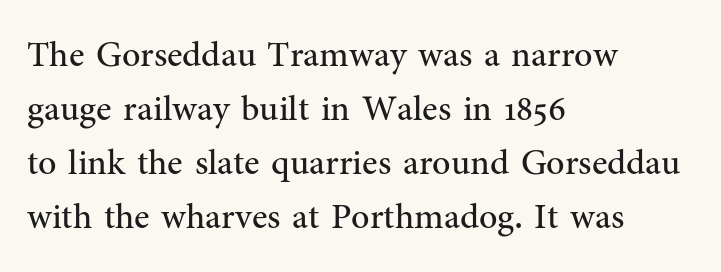
{"serif": "yes", "italic": "no", "bold": "no", "weight": "regular", "width": "normal", "stroke_contrast": "medium", "x_height": "medium", "monospaced": "no", "underline": "no", "align": "left", "line_spacing": "normal", "line_spacing_ratio": 1.5, "letter_spacing": "normal", "letter_spacing_em": 0.0, "glyph_px": 36}
